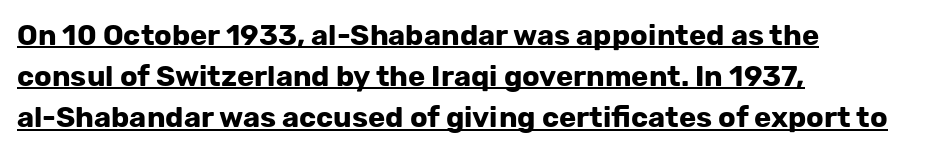
As a designer I'd log this as weight 700, bold. Stroke terminals: plain, sans-serif. In terms of letterspacing, this is plain default setting. Honestly, the row spacing looks completely unremarkable. Beneath each row of characters lies a ruled line.
